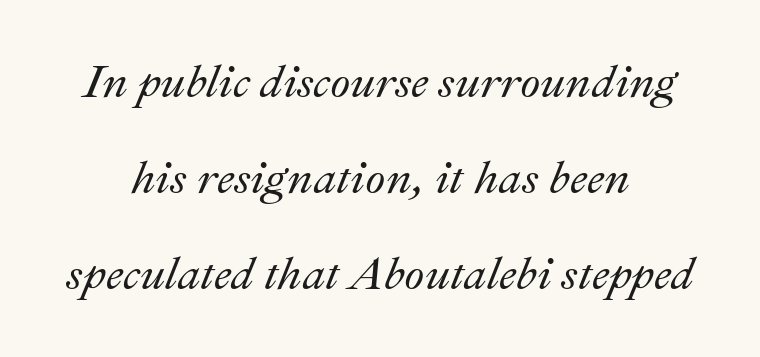
Q: Is the text italic (slanted)? A: Yes, it leans right by about 22 degrees.
Q: Is the text underlined? A: No.
Q: How is the paragraph aligned? A: Centered.
Q: Is the spacing between letters normal or unusually wide? A: Normal.
Q: Is the spacing between lines tight, normal or loose? A: Loose.
Q: Width (condensed, normal, or wide)? A: Normal.
Q: Stroke contrast? A: Medium.
Q: x-height? A: Small.
Q: Monospaced? A: No.
